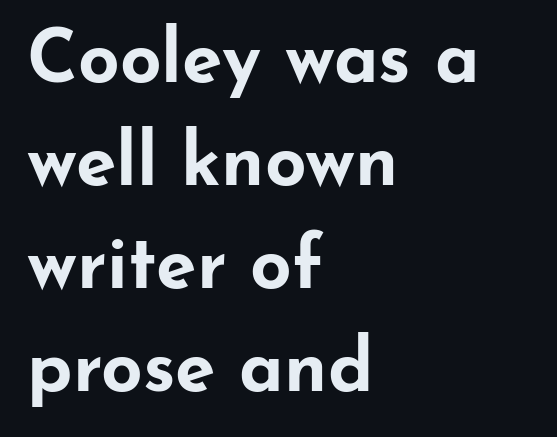
Q: Is the text bold? A: Yes.
Q: Is the text italic (slanted)? A: No, it is upright.
Q: Is the typeface a serif or a sans-serif typeface? A: Sans-serif.
Q: Is the text underlined? A: No.
Q: How is the paragraph aligned? A: Left-aligned.
Q: Is the spacing between letters normal or unusually wide? A: Normal.
Q: Is the spacing between lines tight, normal or loose? A: Normal.
Q: Width (condensed, normal, or wide)? A: Wide.
Q: Stroke contrast? A: Low.
Q: x-height? A: Small.
Q: Monospaced? A: No.
